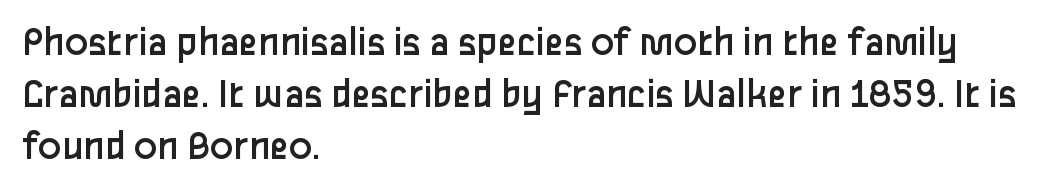
Left-aligned paragraph, ragged on the right. Type without underlining. Each stroke keeps to a modest, everyday thickness or less. The letters stand upright; this is a roman face. Compared with typical body copy, the letter spacing here is the same. The passage shown is typed in a proportional face where columns would drift.
